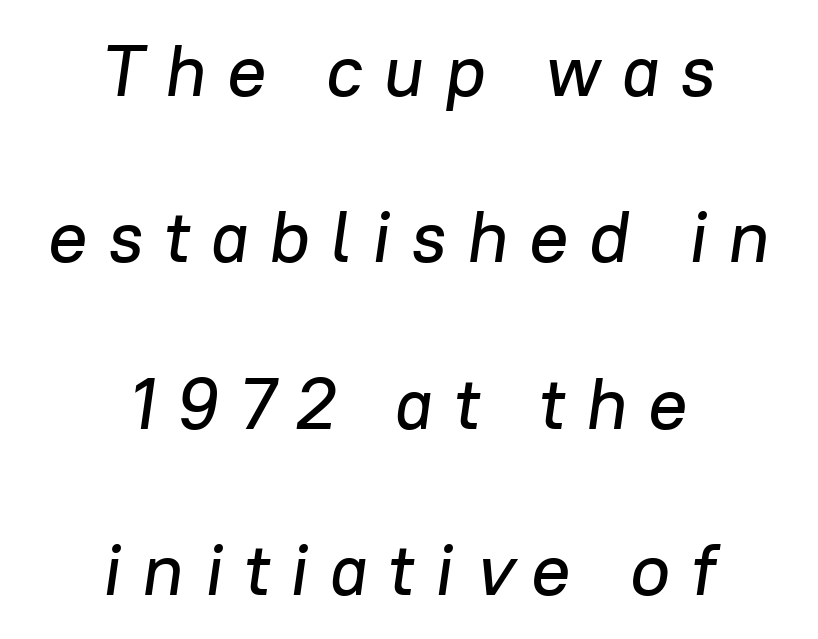
Q: Is the text italic (slanted)? A: Yes, it leans right by about 8 degrees.
Q: Is the text underlined? A: No.
Q: How is the paragraph aligned? A: Centered.
Q: Is the spacing between letters normal or unusually wide? A: Unusually wide.
Q: Is the spacing between lines tight, normal or loose? A: Loose.
Q: Width (condensed, normal, or wide)? A: Normal.
Q: Stroke contrast? A: Low.
Q: x-height? A: Medium.
Q: Monospaced? A: No.
